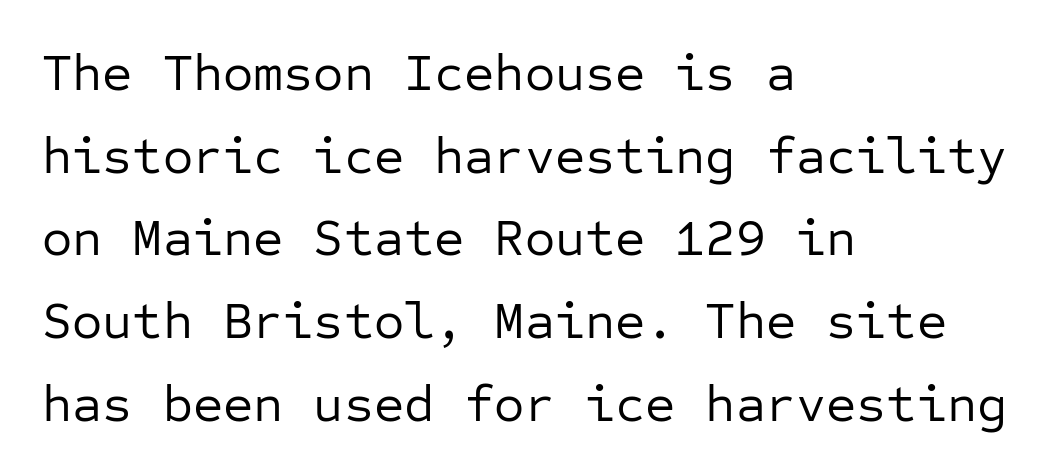
{"serif": "no", "italic": "no", "bold": "no", "weight": "regular", "width": "normal", "stroke_contrast": "low", "x_height": "medium", "monospaced": "yes", "underline": "no", "align": "left", "line_spacing": "normal", "line_spacing_ratio": 1.59, "letter_spacing": "normal", "letter_spacing_em": 0.0, "glyph_px": 52}
